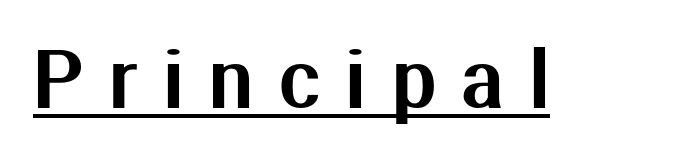
The image shows 79 px sans-serif type, upright; set unusually wide letter spacing (+0.32 em), underlined; medium stroke contrast and a medium x-height.
